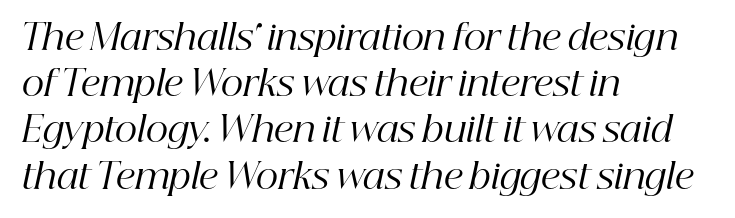
Summary of vertical rhythm: regular, with standard interline spacing. Classification — serif. The strip under each line holds only bare page. In CSS terms this would be text-align: left. Nothing unusual about the tracking: characters are spaced as the font intends.
